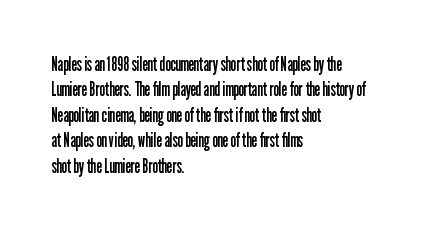
{"italic": "no", "bold": "no", "underline": "no", "align": "left", "line_spacing": "normal", "line_spacing_ratio": 1.27, "letter_spacing": "normal", "letter_spacing_em": 0.0, "glyph_px": 20}
